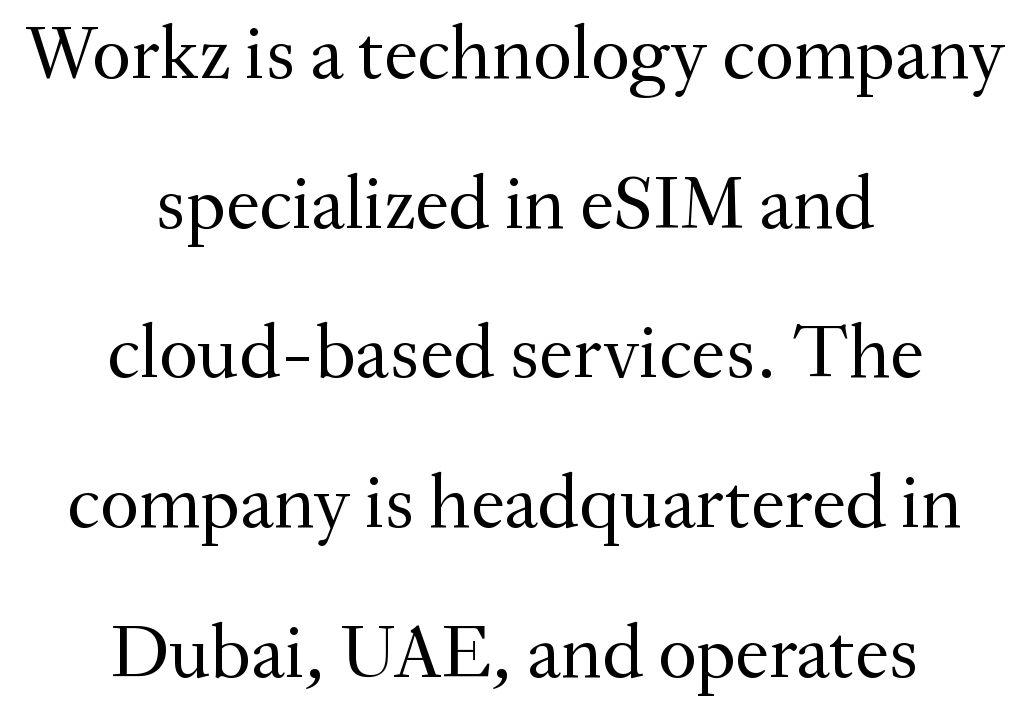
Q: Is the text bold? A: No.
Q: Is the text italic (slanted)? A: No, it is upright.
Q: Is the typeface a serif or a sans-serif typeface? A: Serif.
Q: Is the text underlined? A: No.
Q: How is the paragraph aligned? A: Centered.
Q: Is the spacing between letters normal or unusually wide? A: Normal.
Q: Is the spacing between lines tight, normal or loose? A: Loose.
Q: Width (condensed, normal, or wide)? A: Normal.
Q: Stroke contrast? A: Medium.
Q: x-height? A: Small.
Q: Monospaced? A: No.
